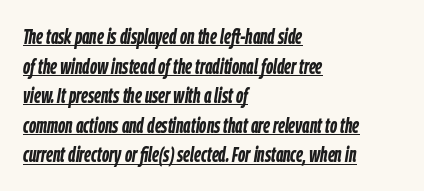
The image shows 21 px bold type, italic (leaning right); set left-aligned, normal line spacing (1.41x), normal letter spacing, underlined.
